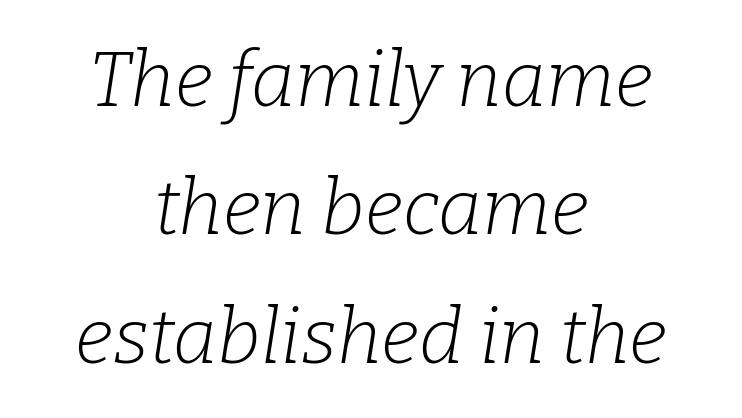
{"serif": "yes", "italic": "yes", "lean": "right", "slant_degrees": 9, "bold": "no", "weight": "light", "width": "normal", "stroke_contrast": "low", "x_height": "medium", "monospaced": "no", "underline": "no", "align": "center", "line_spacing": "normal", "line_spacing_ratio": 1.69, "letter_spacing": "normal", "letter_spacing_em": 0.0, "glyph_px": 76}
